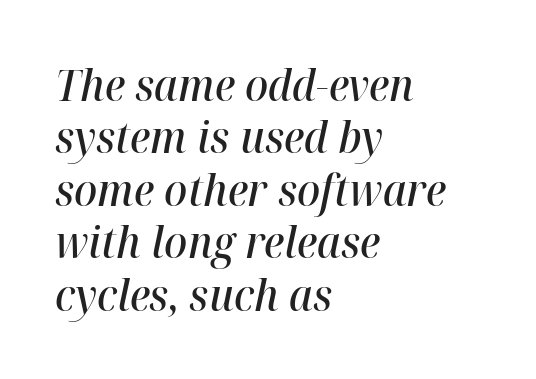
Q: Is the text bold? A: Semi-bold.
Q: Is the text italic (slanted)? A: Yes, it leans right by about 12 degrees.
Q: Is the text underlined? A: No.
Q: How is the paragraph aligned? A: Left-aligned.
Q: Is the spacing between letters normal or unusually wide? A: Normal.
Q: Width (condensed, normal, or wide)? A: Normal.
Q: Stroke contrast? A: High.
Q: x-height? A: Medium.
Q: Monospaced? A: No.
